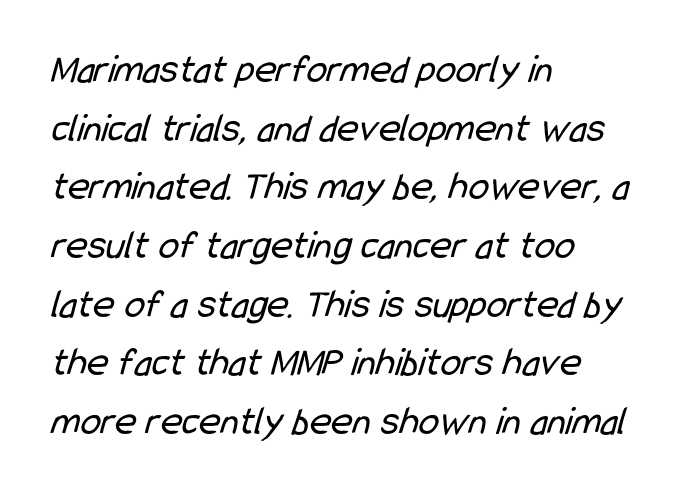
Plain, unruled lines of type. Default kerning and tracking; the words read as compact shapes. Note: no serifs on the glyphs. Varying glyph widths throughout — classic text-font behaviour.
